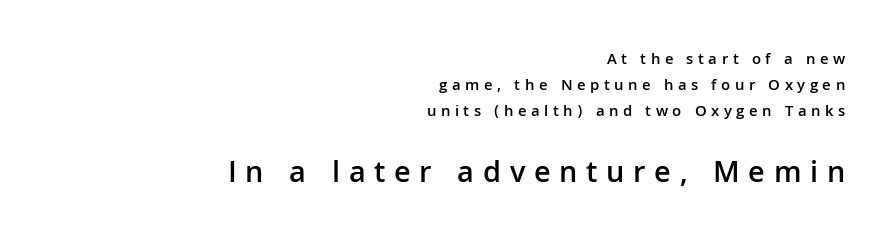
Each line ends at the same right margin while the left side varies. Characters follow at a spacing far wider than the type designer built in. One glance says typical: line gaps are just what's usual. The passage shown is typed in a proportional face where columns would drift. Quick note: not italic, upright. Unlike a traditional serif, this face leaves its strokes unadorned.
